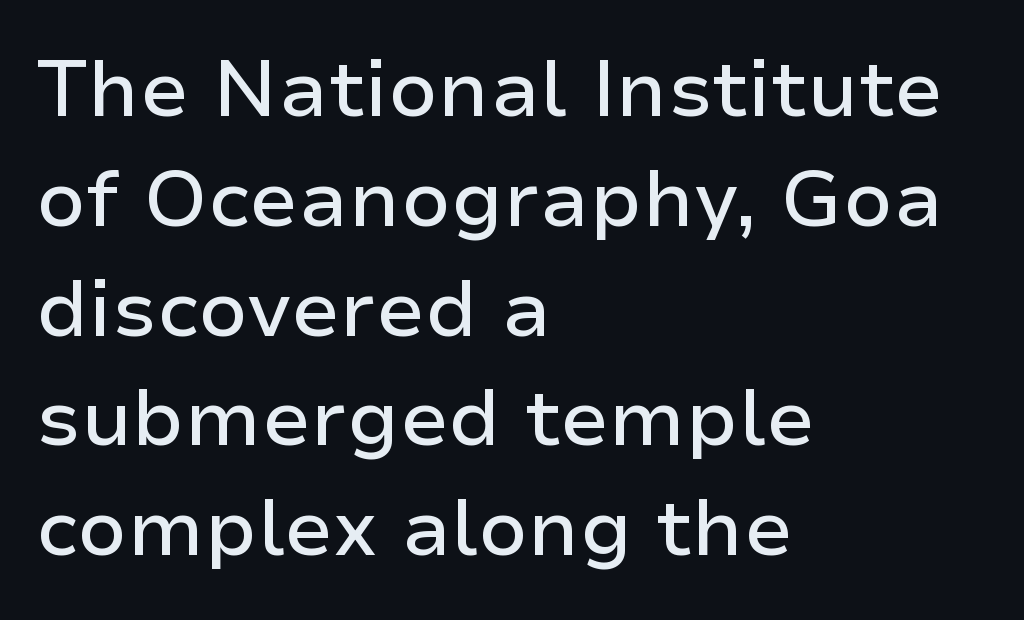
Q: Is the text italic (slanted)? A: No, it is upright.
Q: Is the typeface a serif or a sans-serif typeface? A: Sans-serif.
Q: Is the text underlined? A: No.
Q: How is the paragraph aligned? A: Left-aligned.
Q: Is the spacing between letters normal or unusually wide? A: Normal.
Q: Is the spacing between lines tight, normal or loose? A: Normal.
Q: Width (condensed, normal, or wide)? A: Normal.
Q: Stroke contrast? A: Low.
Q: x-height? A: Medium.
Q: Monospaced? A: No.
